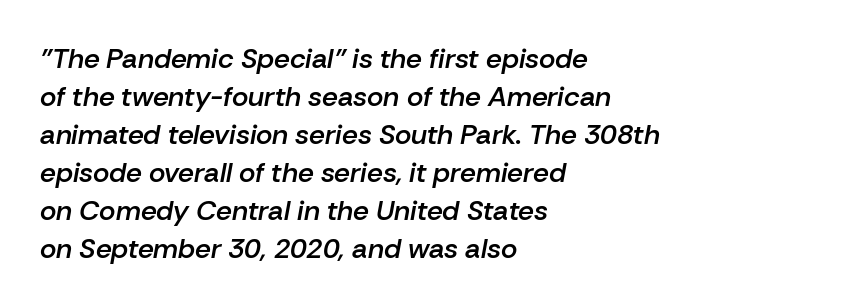
{"italic": "yes", "lean": "right", "slant_degrees": 10, "bold": "semi", "weight": "semibold", "width": "normal", "stroke_contrast": "low", "x_height": "medium", "monospaced": "no", "underline": "no", "align": "left", "line_spacing": "normal", "line_spacing_ratio": 1.36, "letter_spacing": "normal", "letter_spacing_em": 0.0, "glyph_px": 28}
